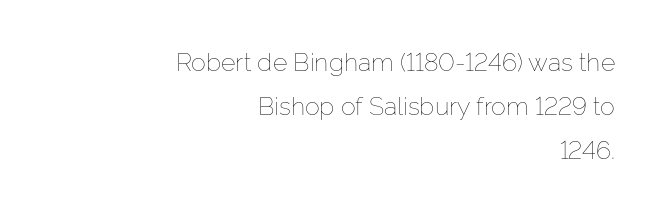
The image shows 25 px text type, upright; set right-aligned, line spacing 1.77x, normal letter spacing, not underlined.
